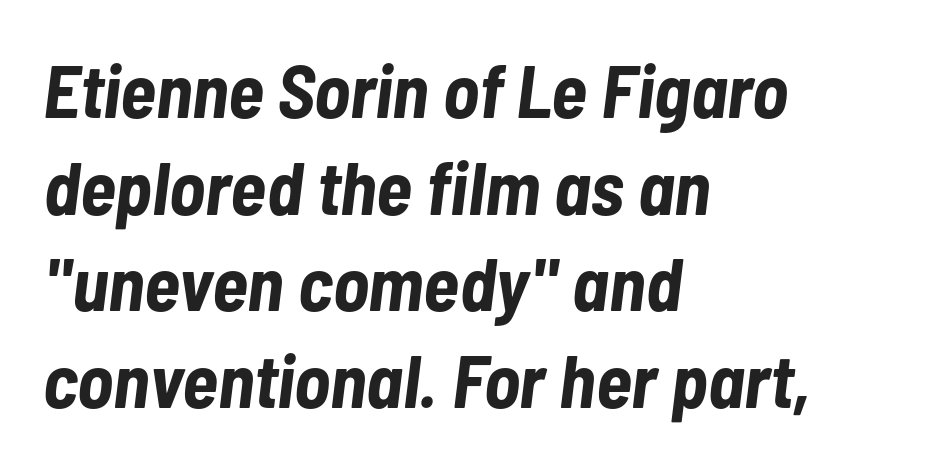
The image shows 75 px bold, condensed type, italic (leaning right); set left-aligned, normal line spacing (1.29x), normal letter spacing, not underlined; low stroke contrast and a medium x-height.
